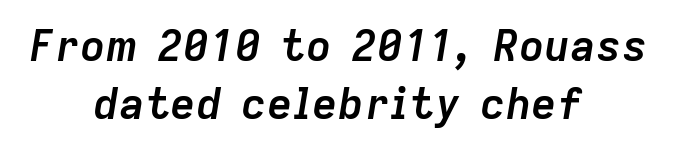
Q: Is the text bold? A: Yes.
Q: Is the text italic (slanted)? A: Yes, it leans right by about 9 degrees.
Q: Is the text underlined? A: No.
Q: How is the paragraph aligned? A: Centered.
Q: Is the spacing between letters normal or unusually wide? A: Normal.
Q: Is the spacing between lines tight, normal or loose? A: Normal.
Q: Width (condensed, normal, or wide)? A: Normal.
Q: Stroke contrast? A: Low.
Q: x-height? A: Medium.
Q: Monospaced? A: No.
